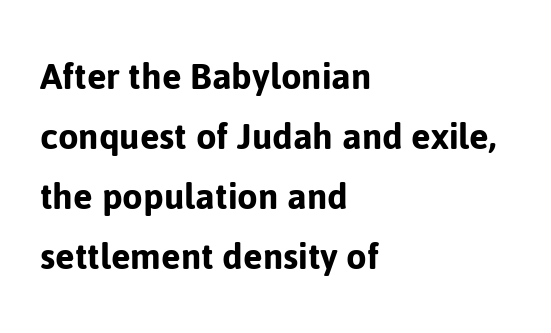
Q: Is the text italic (slanted)? A: No, it is upright.
Q: Is the typeface a serif or a sans-serif typeface? A: Sans-serif.
Q: Is the text underlined? A: No.
Q: How is the paragraph aligned? A: Left-aligned.
Q: Is the spacing between letters normal or unusually wide? A: Normal.
Q: Is the spacing between lines tight, normal or loose? A: Normal.
Q: Width (condensed, normal, or wide)? A: Normal.
Q: Stroke contrast? A: Low.
Q: x-height? A: Medium.
Q: Monospaced? A: No.
